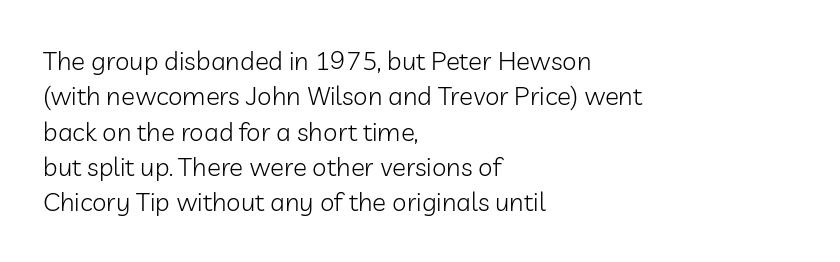
{"italic": "no", "bold": "no", "underline": "no", "align": "left", "line_spacing": "normal", "line_spacing_ratio": 1.36, "letter_spacing": "normal", "letter_spacing_em": 0.0, "glyph_px": 26}
